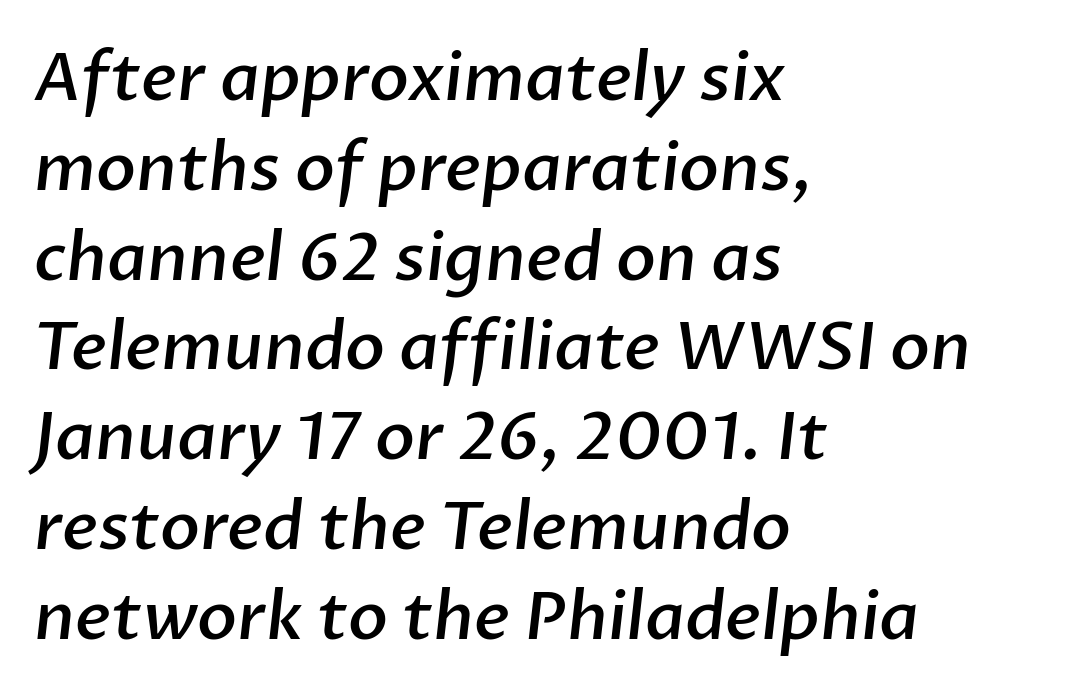
The image shows 66 px semibold sans-serif type; set left-aligned, normal line spacing (1.36x), normal letter spacing, not underlined; low stroke contrast and a medium x-height.
